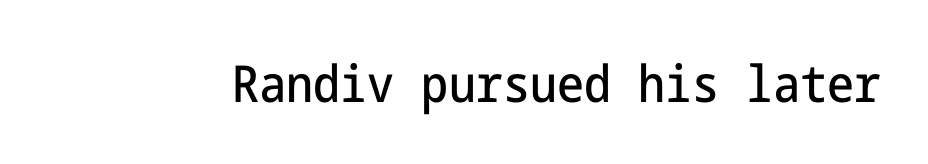
Letterform terminals end flat and unadorned throughout the passage. The glyphs are unaccompanied by any horizontal stroke below them. Observe the ordinary spacing: letters are neighbours, not strangers. A typesetter would mark this as roman, not italic.
